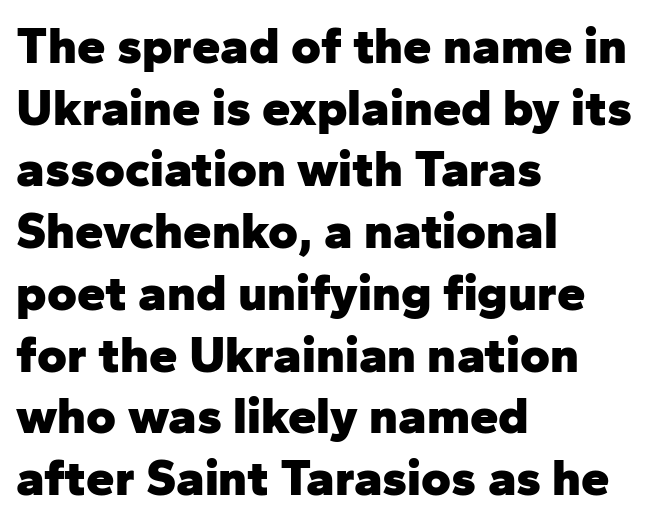
Q: Is the text bold? A: Yes.
Q: Is the text italic (slanted)? A: No, it is upright.
Q: Is the typeface a serif or a sans-serif typeface? A: Sans-serif.
Q: Is the text underlined? A: No.
Q: How is the paragraph aligned? A: Left-aligned.
Q: Is the spacing between letters normal or unusually wide? A: Normal.
Q: Width (condensed, normal, or wide)? A: Normal.
Q: Stroke contrast? A: Low.
Q: x-height? A: Medium.
Q: Monospaced? A: No.
